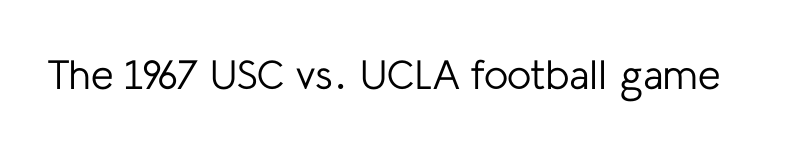
The strip under each line holds only bare page. Summary of weight: not heavy and not bold. Do the letters lean? They stand straight. A typesetter would call this zero additional tracking. Note: no serifs on the glyphs.
